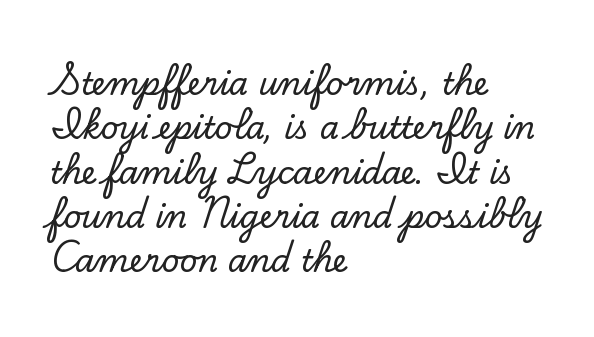
Q: Is the text italic (slanted)? A: Yes.
Q: Is the typeface a serif or a sans-serif typeface? A: Serif.
Q: Is the text underlined? A: No.
Q: How is the paragraph aligned? A: Left-aligned.
Q: Is the spacing between letters normal or unusually wide? A: Normal.
Q: Is the spacing between lines tight, normal or loose? A: Normal.
Q: Width (condensed, normal, or wide)? A: Normal.
Q: Stroke contrast? A: Low.
Q: x-height? A: Small.
Q: Monospaced? A: No.
